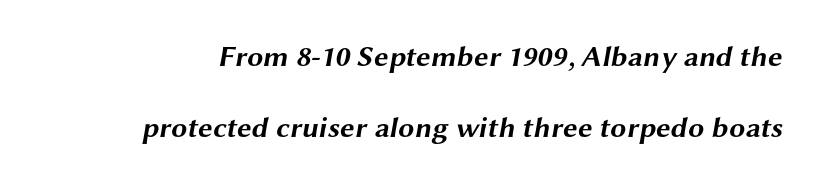
The image shows 29 px bold, wide sans-serif type; set loose line spacing (2.44x), normal letter spacing, not underlined; medium stroke contrast and a medium x-height.
